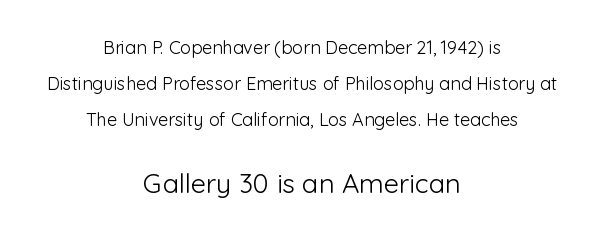
The font is comparable to plain body text, perhaps lighter. A clean baseline with only descenders dipping below it. A centered setting, common on invitations and titles, is used for this passage. A typesetter would call this leading open, well beyond the default. It's the straight-up-and-down kind of type. Tracking value appears to be zero — textbook default spacing.
